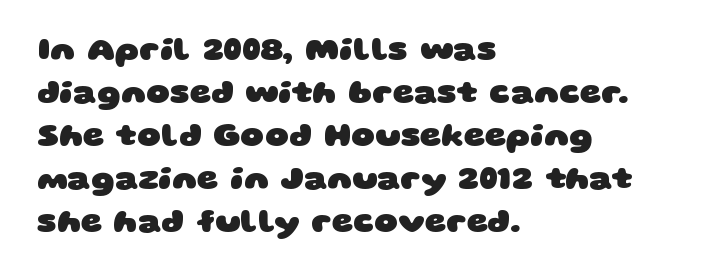
The image shows 33 px heavy, wide sans-serif type; set left-aligned, normal line spacing (1.3x), normal letter spacing, not underlined; low stroke contrast and a large x-height.
